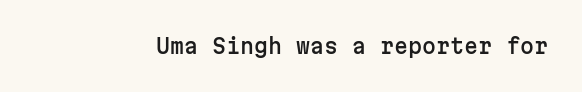
These lines keep a tight, regular rhythm from letter to letter. Unmarked baselines from the first word to the last. Italic: no, the glyphs are upright roman.
